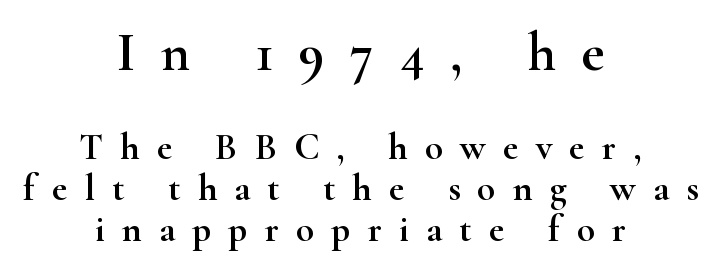
The image shows 55 px wide serif type, upright; set centered, tight line spacing (1.11x), unusually wide letter spacing (+0.47 em), not underlined; the first (top) block is 1.49x larger; high stroke contrast and a small x-height.
